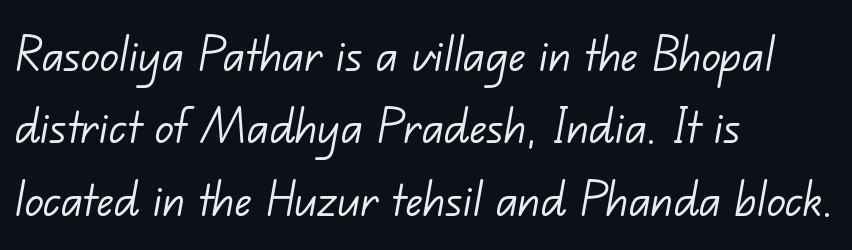
Q: Is the text bold? A: No.
Q: Is the typeface a serif or a sans-serif typeface? A: Sans-serif.
Q: Is the text underlined? A: No.
Q: How is the paragraph aligned? A: Left-aligned.
Q: Is the spacing between letters normal or unusually wide? A: Normal.
Q: Is the spacing between lines tight, normal or loose? A: Normal.
Q: Width (condensed, normal, or wide)? A: Normal.
Q: Stroke contrast? A: Low.
Q: x-height? A: Small.
Q: Monospaced? A: No.
